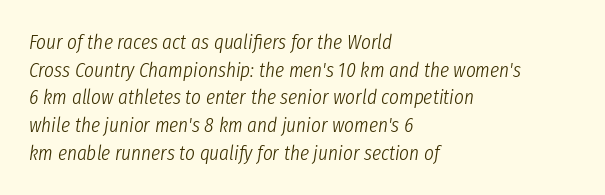
{"italic": "yes", "lean": "right", "slant_degrees": 8, "bold": "no", "underline": "no", "align": "left", "line_spacing": "normal", "line_spacing_ratio": 1.32, "letter_spacing": "normal", "letter_spacing_em": 0.0, "glyph_px": 21}
